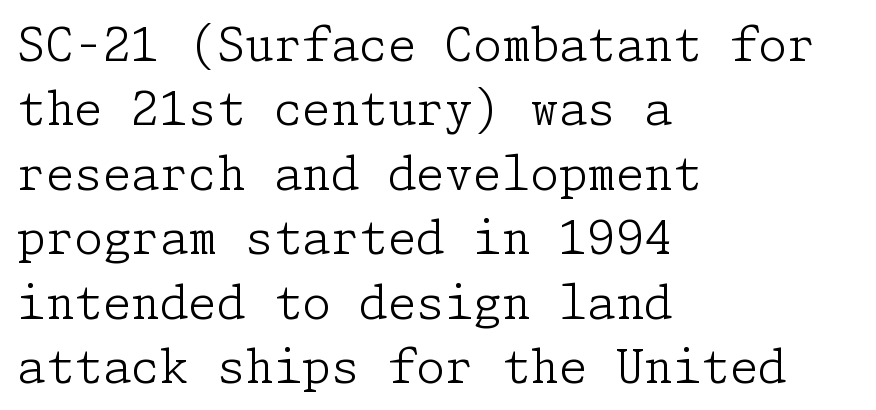
The image shows 46 px light serif type, upright; set left-aligned, normal line spacing (1.4x), normal letter spacing, not underlined; low stroke contrast and a medium x-height.
